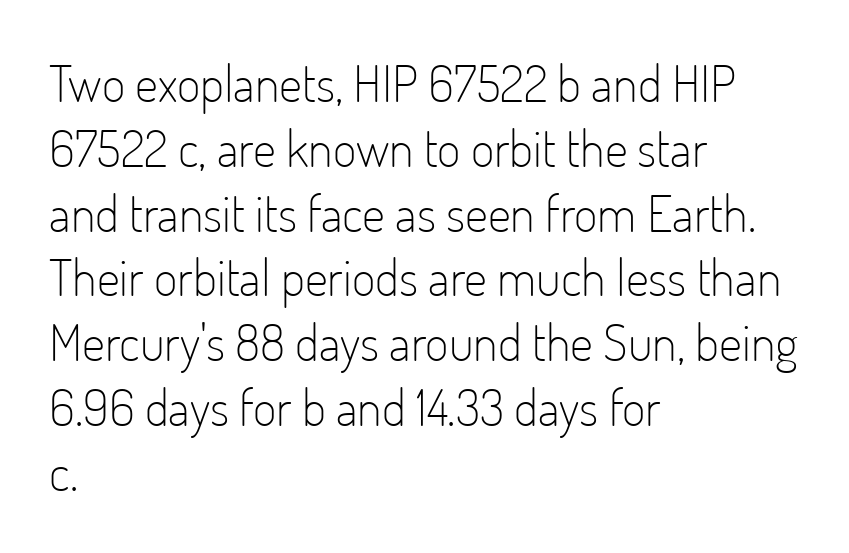
{"serif": "no", "italic": "no", "bold": "no", "weight": "light", "width": "condensed", "stroke_contrast": "low", "x_height": "small", "monospaced": "no", "underline": "no", "align": "left", "line_spacing": "normal", "line_spacing_ratio": 1.27, "letter_spacing": "normal", "letter_spacing_em": 0.0, "glyph_px": 51}
